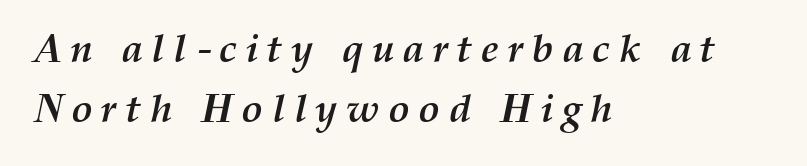
The image shows 40 px semibold type, italic (leaning right); set left-aligned, normal line spacing (1.49x), unusually wide letter spacing (+0.21 em), not underlined; medium stroke contrast and a medium x-height.
